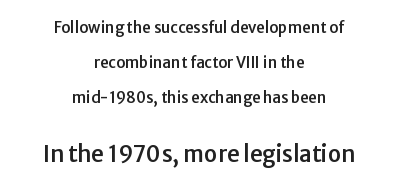
Q: Is the text italic (slanted)? A: No, it is upright.
Q: Is the text underlined? A: No.
Q: How is the paragraph aligned? A: Centered.
Q: Is the spacing between letters normal or unusually wide? A: Normal.
Q: Is the spacing between lines tight, normal or loose? A: Loose.
Q: Which block of text is set in a larger size, the first (top) or the second (bottom)? A: The second (bottom) one.
